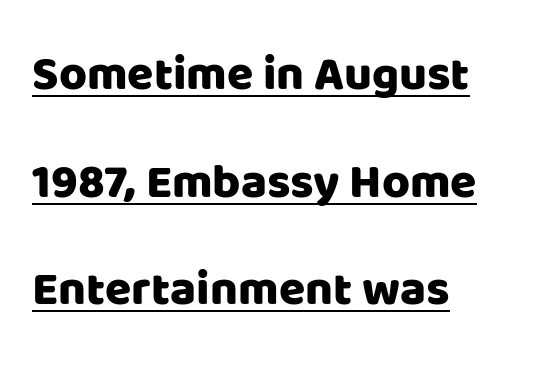
{"serif": "no", "italic": "no", "width": "normal", "stroke_contrast": "low", "x_height": "large", "monospaced": "no", "underline": "yes", "align": "left", "line_spacing": "loose", "line_spacing_ratio": 2.24, "letter_spacing": "normal", "letter_spacing_em": 0.0, "glyph_px": 48}
